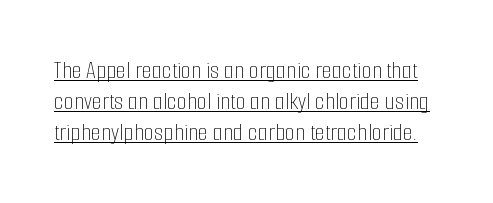
The letterforms sit shoulder to shoulder at normal distance. Is the type heavy? It reads as light-to-regular instead. The glyphs are accompanied by a horizontal stroke just below them. Designer's note — italics off, roman on.
